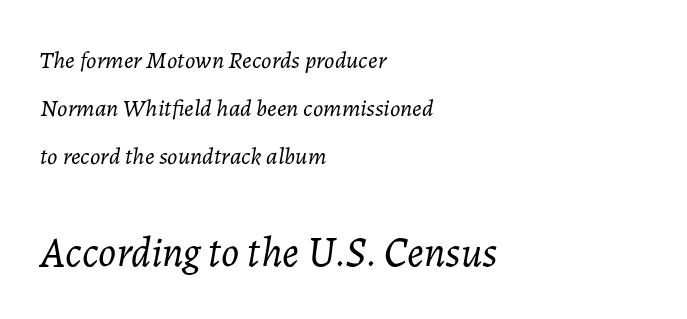
The image shows 42 px light type, italic (leaning right); set left-aligned, loose line spacing (1.99x), normal letter spacing, not underlined; the second (bottom) block is 1.75x larger; low stroke contrast and a medium x-height.
